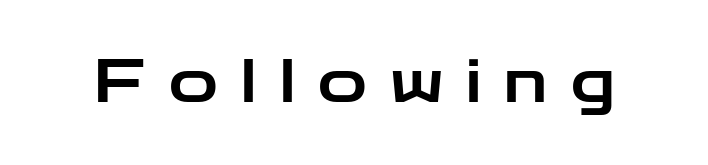
Q: Is the text italic (slanted)? A: No, it is upright.
Q: Is the typeface a serif or a sans-serif typeface? A: Sans-serif.
Q: Is the text underlined? A: No.
Q: Is the spacing between letters normal or unusually wide? A: Unusually wide.
Q: Width (condensed, normal, or wide)? A: Wide.
Q: Stroke contrast? A: Low.
Q: x-height? A: Medium.
Q: Monospaced? A: No.
